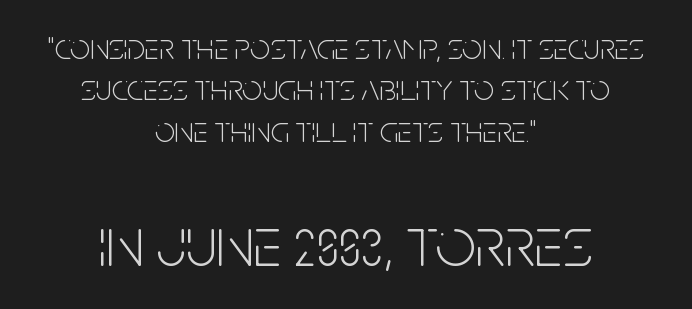
The image shows 71 px light, condensed sans-serif type, upright; set centered, tight line spacing (1.15x), normal letter spacing, not underlined; the second (bottom) block is 1.97x larger; low stroke contrast and a large x-height.
